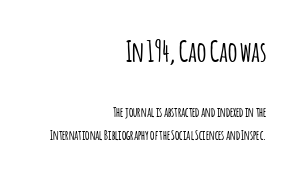
The image shows 29 px condensed sans-serif type, upright; set right-aligned, normal line spacing (1.62x), normal letter spacing, not underlined; the first (top) block is 2.07x larger; low stroke contrast and a large x-height.
